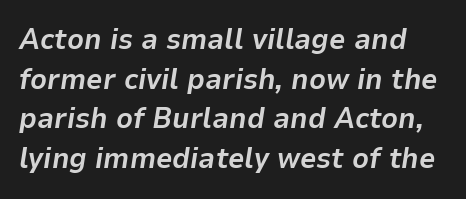
The image shows 29 px bold type, italic (leaning right); set normal line spacing (1.37x), normal letter spacing, not underlined; low stroke contrast and a medium x-height.
